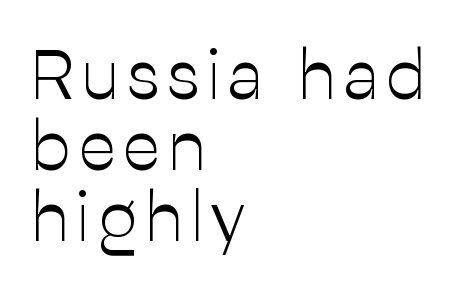
{"serif": "no", "italic": "no", "bold": "no", "weight": "light", "width": "normal", "stroke_contrast": "low", "x_height": "medium", "monospaced": "no", "underline": "no", "align": "left", "line_spacing": "tight", "line_spacing_ratio": 1.03, "glyph_px": 69}
